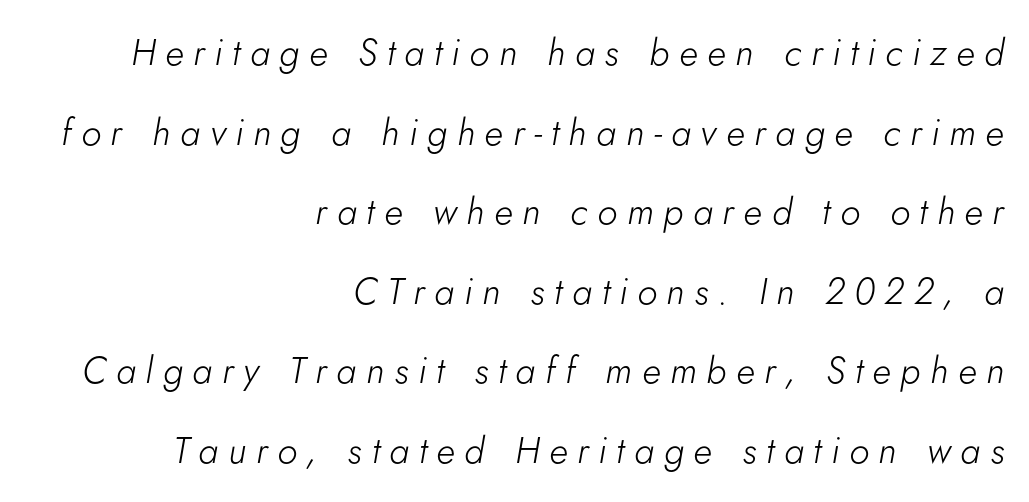
The image shows 37 px light type, italic (leaning right); set right-aligned, loose line spacing (2.15x), unusually wide letter spacing (+0.26 em), not underlined; low stroke contrast and a small x-height.
